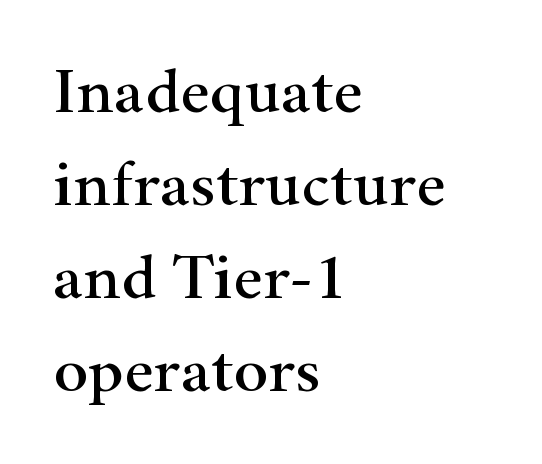
The image shows 65 px wide serif type, upright; set left-aligned, normal line spacing (1.43x), normal letter spacing, not underlined; high stroke contrast and a small x-height.
